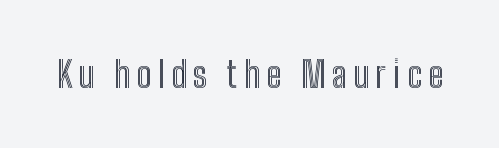
{"italic": "no", "width": "condensed", "x_height": "medium", "monospaced": "no", "underline": "no", "glyph_px": 36}
